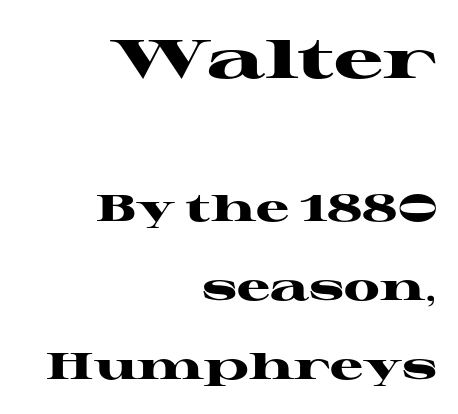
Q: Is the text bold? A: Yes.
Q: Is the text italic (slanted)? A: No, it is upright.
Q: Is the typeface a serif or a sans-serif typeface? A: Serif.
Q: Is the text underlined? A: No.
Q: How is the paragraph aligned? A: Right-aligned.
Q: Is the spacing between letters normal or unusually wide? A: Normal.
Q: Is the spacing between lines tight, normal or loose? A: Loose.
Q: Which block of text is set in a larger size, the first (top) or the second (bottom)? A: The first (top) one.
Q: Width (condensed, normal, or wide)? A: Wide.
Q: Stroke contrast? A: High.
Q: x-height? A: Medium.
Q: Monospaced? A: No.
